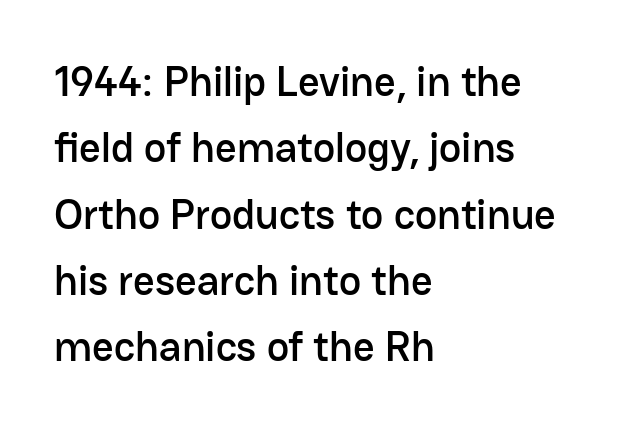
What's the leading like? Ordinary, nothing unusual. Rule under the text: the space is simply empty. The font's upright variant was chosen for this text. Look at the tracking — it's just the regular setting, nothing added. Character widths vary here, with narrow letters taking less room than wide ones. In terms of letterform style, serifs are entirely absent.
